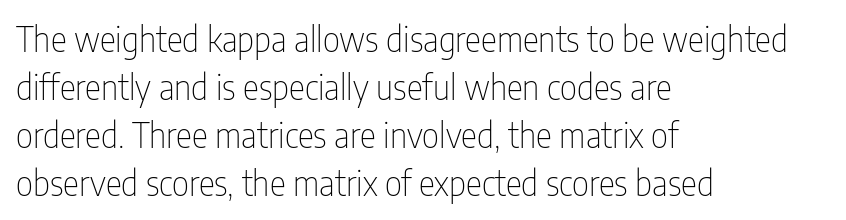
The image shows 34 px thin, condensed sans-serif type, upright; set left-aligned, normal line spacing (1.41x), normal letter spacing, not underlined; low stroke contrast and a medium x-height.
